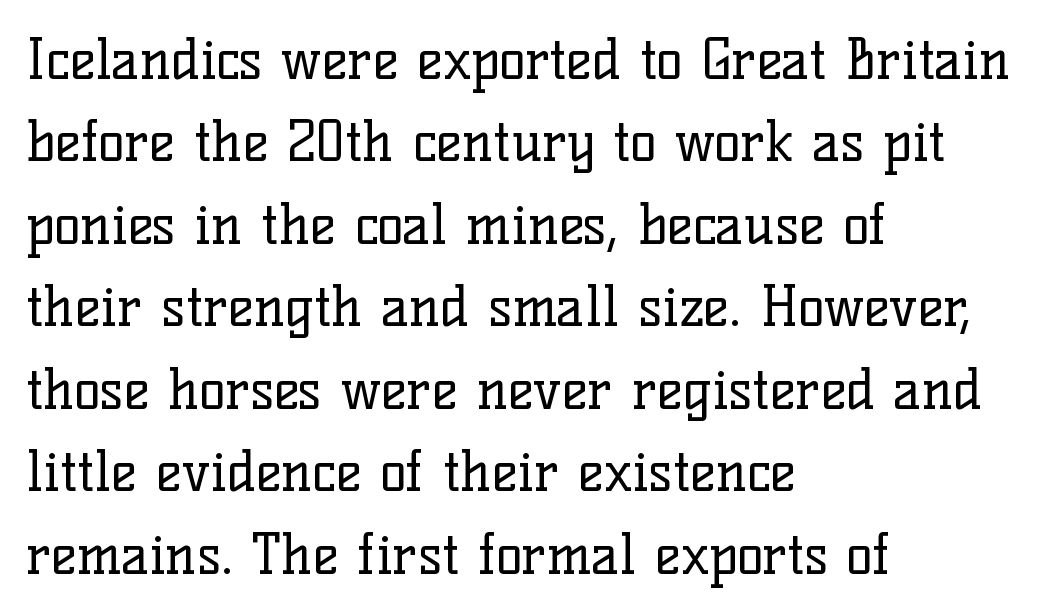
Q: Is the text bold? A: No.
Q: Is the text italic (slanted)? A: No, it is upright.
Q: Is the typeface a serif or a sans-serif typeface? A: Serif.
Q: Is the text underlined? A: No.
Q: How is the paragraph aligned? A: Left-aligned.
Q: Is the spacing between letters normal or unusually wide? A: Normal.
Q: Is the spacing between lines tight, normal or loose? A: Normal.
Q: Width (condensed, normal, or wide)? A: Normal.
Q: Stroke contrast? A: Low.
Q: x-height? A: Medium.
Q: Monospaced? A: No.
